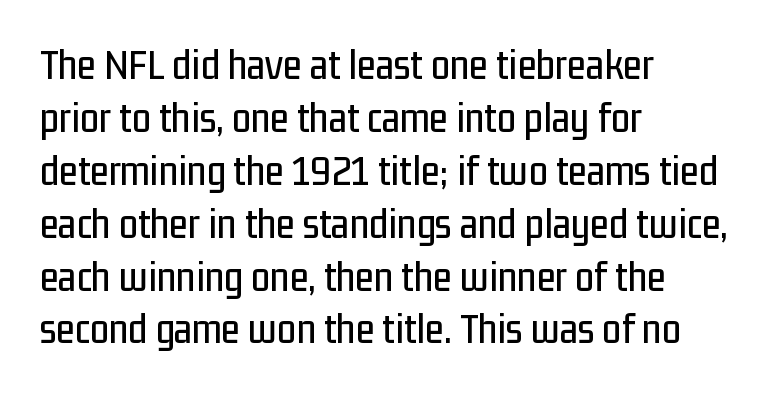
Q: Is the text italic (slanted)? A: No, it is upright.
Q: Is the typeface a serif or a sans-serif typeface? A: Sans-serif.
Q: Is the text underlined? A: No.
Q: How is the paragraph aligned? A: Left-aligned.
Q: Is the spacing between letters normal or unusually wide? A: Normal.
Q: Width (condensed, normal, or wide)? A: Condensed.
Q: Stroke contrast? A: Low.
Q: x-height? A: Medium.
Q: Monospaced? A: No.
